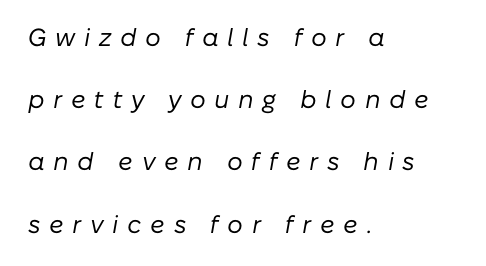
{"italic": "yes", "lean": "right", "slant_degrees": 10, "bold": "no", "underline": "no", "align": "left", "line_spacing": "loose", "line_spacing_ratio": 2.49, "letter_spacing": "wide", "letter_spacing_em": 0.34, "glyph_px": 25}
